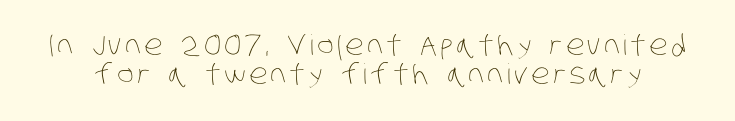
The image shows 28 px thin, condensed type; set tight line spacing (1.05x), not underlined; low stroke contrast and a large x-height.
